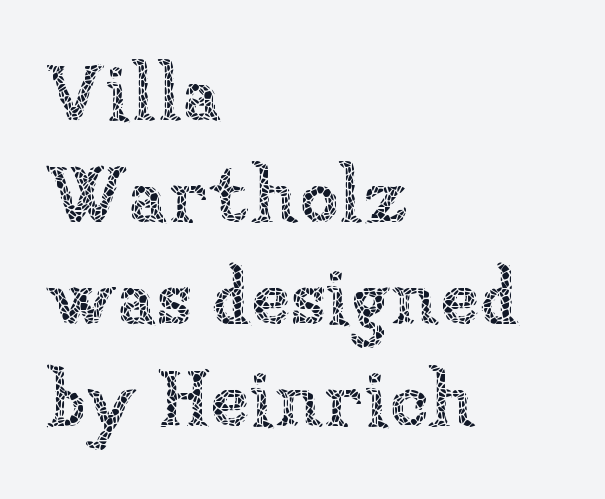
{"italic": "no", "bold": "no", "weight": "thin", "width": "normal", "stroke_contrast": "low", "x_height": "medium", "monospaced": "no", "underline": "no", "align": "left", "line_spacing": "normal", "line_spacing_ratio": 1.29, "letter_spacing": "normal", "letter_spacing_em": 0.0, "glyph_px": 79}
